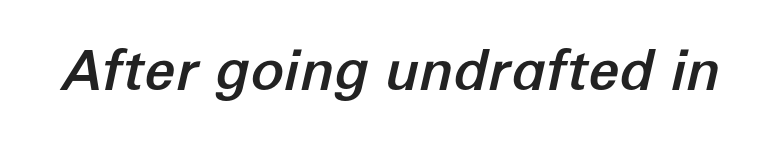
Q: Is the text italic (slanted)? A: Yes, it leans right by about 12 degrees.
Q: Is the text underlined? A: No.
Q: Is the spacing between letters normal or unusually wide? A: Normal.
Q: Width (condensed, normal, or wide)? A: Normal.
Q: Stroke contrast? A: Low.
Q: x-height? A: Medium.
Q: Monospaced? A: No.
